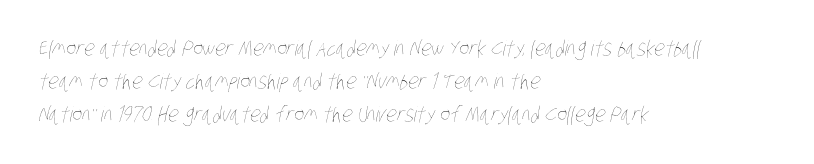
Q: Is the text bold? A: No.
Q: Is the text underlined? A: No.
Q: How is the paragraph aligned? A: Left-aligned.
Q: Is the spacing between letters normal or unusually wide? A: Normal.
Q: Is the spacing between lines tight, normal or loose? A: Normal.
